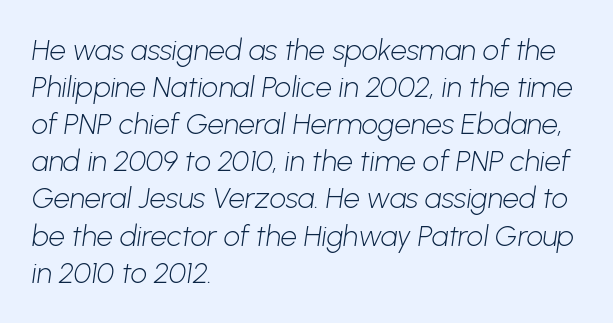
This rendering employs a face without finishing strokes, i.e., a sans-serif. Stem width sits at or under what a default text font uses. The strip under each line holds only bare page. This sample has the flowing, uneven cadence of proportional lettering. Successive baselines arrive at the customary interval.
